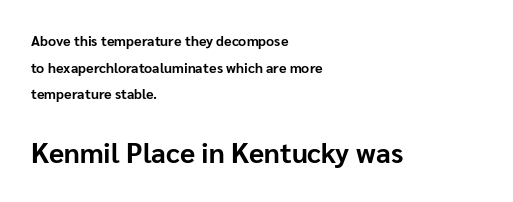
Q: Is the text bold? A: Yes.
Q: Is the text italic (slanted)? A: No, it is upright.
Q: Is the typeface a serif or a sans-serif typeface? A: Sans-serif.
Q: Is the text underlined? A: No.
Q: How is the paragraph aligned? A: Left-aligned.
Q: Is the spacing between letters normal or unusually wide? A: Normal.
Q: Is the spacing between lines tight, normal or loose? A: Loose.
Q: Which block of text is set in a larger size, the first (top) or the second (bottom)? A: The second (bottom) one.
Q: Width (condensed, normal, or wide)? A: Normal.
Q: Stroke contrast? A: Low.
Q: x-height? A: Medium.
Q: Monospaced? A: No.
